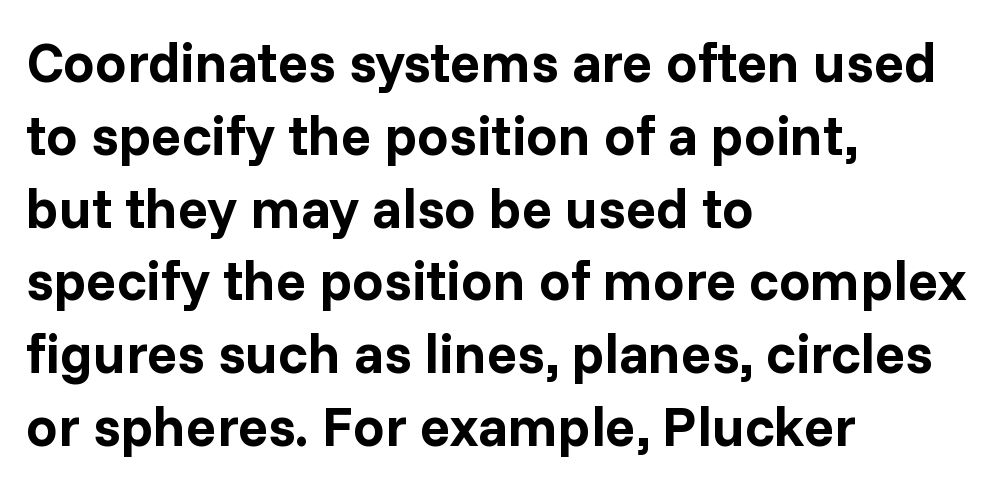
{"serif": "no", "italic": "no", "bold": "yes", "weight": "bold", "width": "normal", "stroke_contrast": "low", "x_height": "medium", "monospaced": "no", "underline": "no", "align": "left", "line_spacing": "normal", "line_spacing_ratio": 1.3, "letter_spacing": "normal", "letter_spacing_em": 0.0, "glyph_px": 56}
